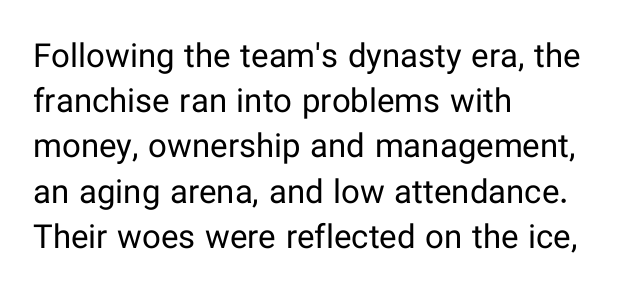
Varying glyph widths throughout — classic text-font behaviour. Underline: absent. The line texture is even and compact thanks to regular tracking. Does the type have serifs? No, each stem ends abruptly. What's the leading like? Ordinary, nothing unusual.
